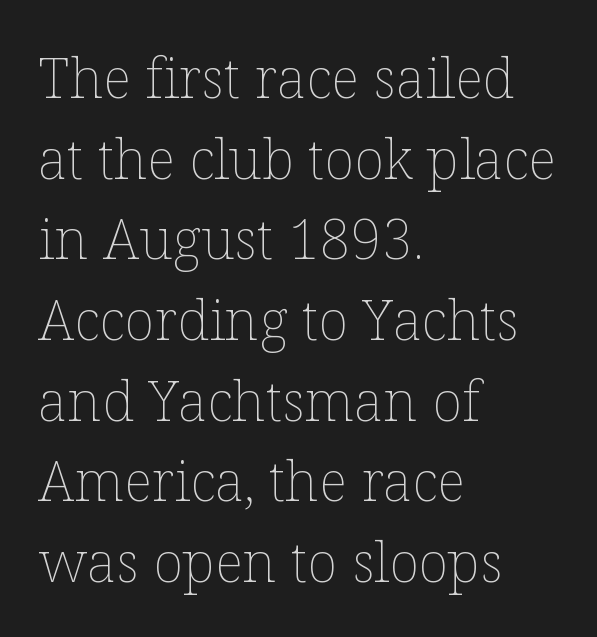
{"italic": "no", "bold": "no", "weight": "thin", "width": "normal", "stroke_contrast": "low", "x_height": "medium", "monospaced": "no", "underline": "no", "align": "left", "line_spacing": "normal", "line_spacing_ratio": 1.44, "letter_spacing": "normal", "letter_spacing_em": 0.0, "glyph_px": 56}
